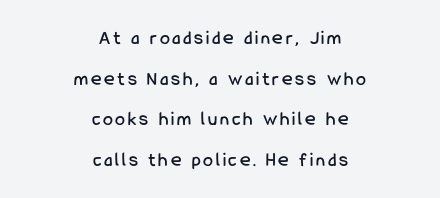
{"italic": "no", "underline": "no", "align": "center", "line_spacing": "loose", "line_spacing_ratio": 2.03, "glyph_px": 20}
